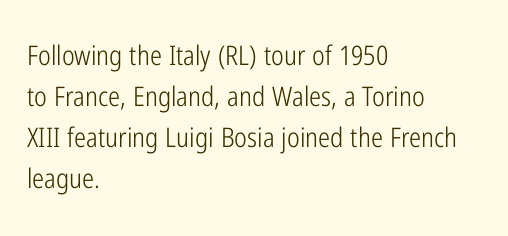
The image shows 27 px text type, upright; set left-aligned, normal line spacing (1.52x), normal letter spacing, not underlined.
